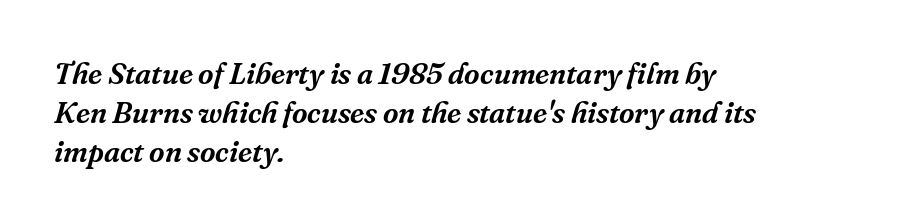
{"serif": "yes", "italic": "yes", "lean": "right", "slant_degrees": 16, "width": "normal", "stroke_contrast": "medium", "x_height": "medium", "monospaced": "no", "underline": "no", "align": "left", "line_spacing": "normal", "line_spacing_ratio": 1.3, "letter_spacing": "normal", "letter_spacing_em": 0.0, "glyph_px": 30}
